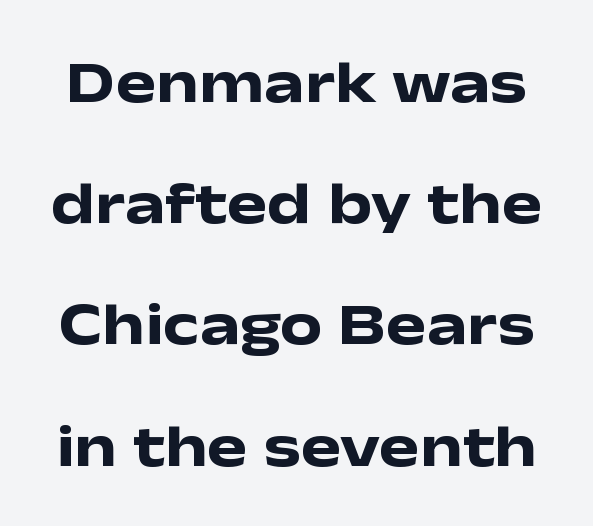
Posture: upright roman. The glyphs are unaccompanied by any horizontal stroke below them. Regarding serifs, this sample does without them. Vertical spacing — loose. Character widths vary here, with narrow letters taking less room than wide ones. The passage shown has conventional tracking throughout.
